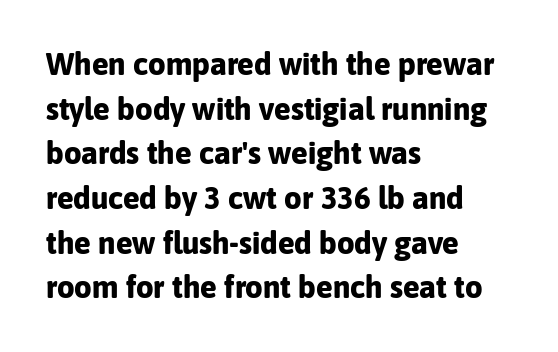
The image shows 31 px bold sans-serif type, upright; set left-aligned, normal line spacing (1.44x), normal letter spacing, not underlined; low stroke contrast and a medium x-height.
